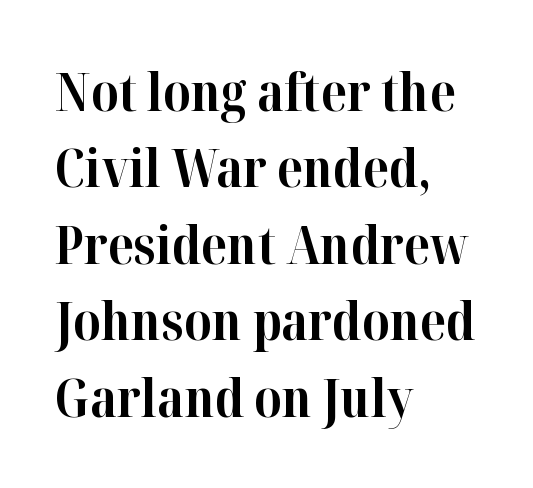
{"serif": "yes", "italic": "no", "bold": "yes", "weight": "bold", "width": "normal", "stroke_contrast": "high", "x_height": "medium", "monospaced": "no", "underline": "no", "align": "left", "line_spacing": "normal", "line_spacing_ratio": 1.47, "letter_spacing": "normal", "letter_spacing_em": 0.0, "glyph_px": 52}
